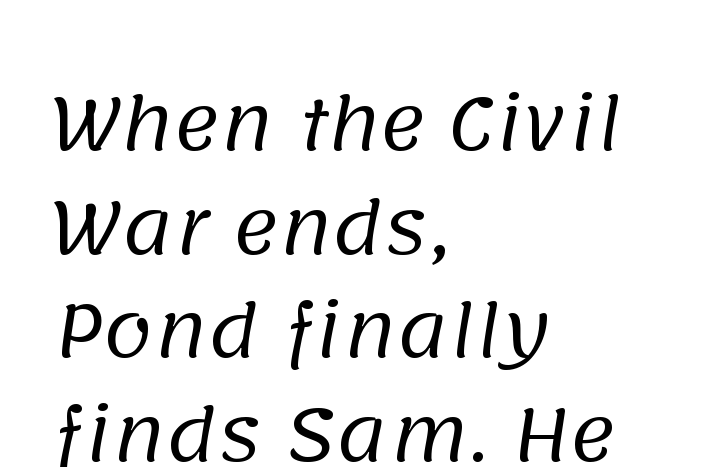
Q: Is the text bold? A: No.
Q: Is the typeface a serif or a sans-serif typeface? A: Sans-serif.
Q: Is the text underlined? A: No.
Q: How is the paragraph aligned? A: Left-aligned.
Q: Is the spacing between letters normal or unusually wide? A: Normal.
Q: Is the spacing between lines tight, normal or loose? A: Normal.
Q: Width (condensed, normal, or wide)? A: Normal.
Q: Stroke contrast? A: Low.
Q: x-height? A: Large.
Q: Monospaced? A: No.
